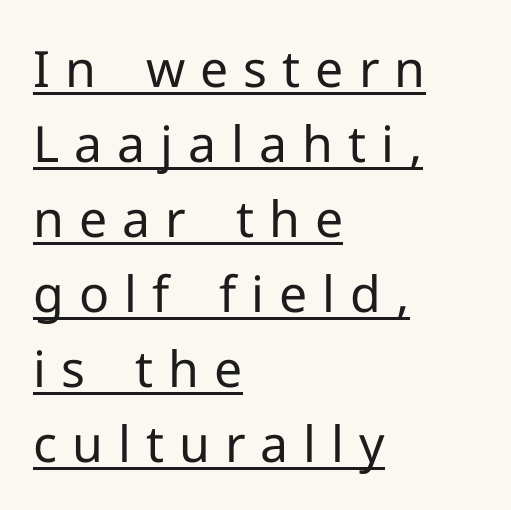
The image shows 50 px regular-weight sans-serif type, upright; set left-aligned, normal line spacing (1.5x), unusually wide letter spacing (+0.3 em), underlined; low stroke contrast and a medium x-height.
